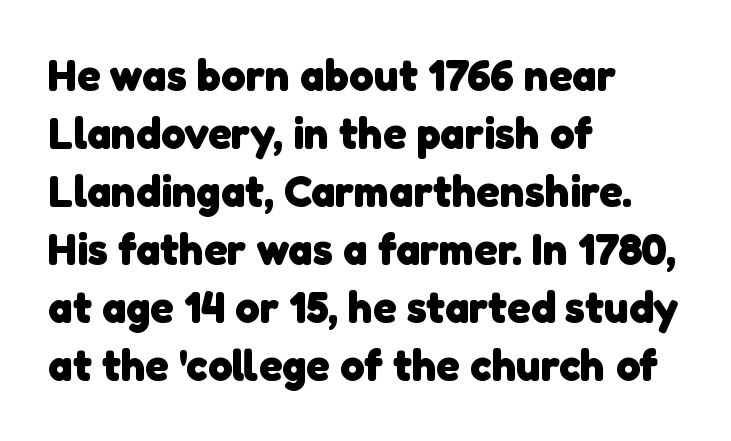
Q: Is the text bold? A: Yes.
Q: Is the typeface a serif or a sans-serif typeface? A: Sans-serif.
Q: Is the text underlined? A: No.
Q: How is the paragraph aligned? A: Left-aligned.
Q: Is the spacing between letters normal or unusually wide? A: Normal.
Q: Is the spacing between lines tight, normal or loose? A: Normal.
Q: Width (condensed, normal, or wide)? A: Normal.
Q: Stroke contrast? A: Low.
Q: x-height? A: Medium.
Q: Monospaced? A: No.
